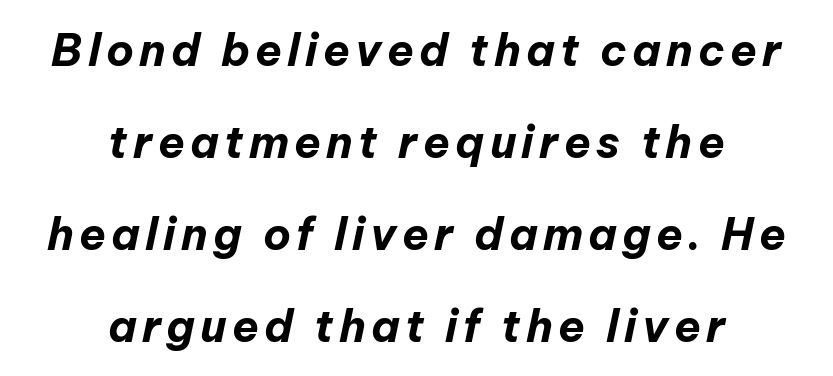
Q: Is the text bold? A: Yes.
Q: Is the text italic (slanted)? A: Yes, it leans right by about 12 degrees.
Q: Is the text underlined? A: No.
Q: How is the paragraph aligned? A: Centered.
Q: Is the spacing between lines tight, normal or loose? A: Loose.
Q: Width (condensed, normal, or wide)? A: Normal.
Q: Stroke contrast? A: Low.
Q: x-height? A: Medium.
Q: Monospaced? A: No.
